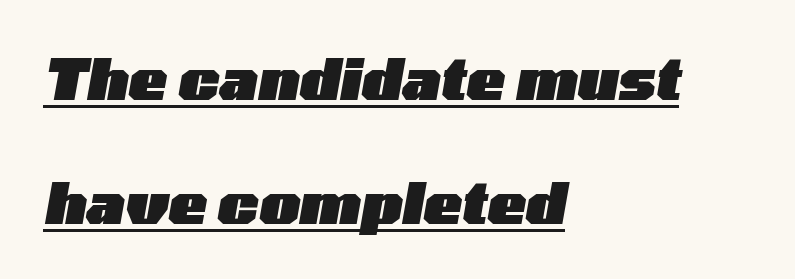
The image shows 57 px heavy, wide type, italic (leaning right); set left-aligned, loose line spacing (2.17x), normal letter spacing, underlined; low stroke contrast and a medium x-height.
